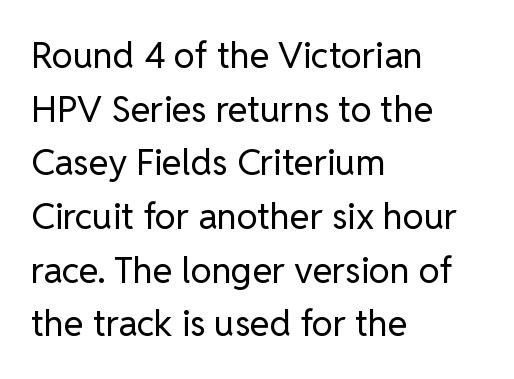
Q: Is the text bold? A: No.
Q: Is the text italic (slanted)? A: No, it is upright.
Q: Is the typeface a serif or a sans-serif typeface? A: Sans-serif.
Q: Is the text underlined? A: No.
Q: How is the paragraph aligned? A: Left-aligned.
Q: Is the spacing between letters normal or unusually wide? A: Normal.
Q: Is the spacing between lines tight, normal or loose? A: Normal.
Q: Width (condensed, normal, or wide)? A: Normal.
Q: Stroke contrast? A: Low.
Q: x-height? A: Medium.
Q: Monospaced? A: No.
